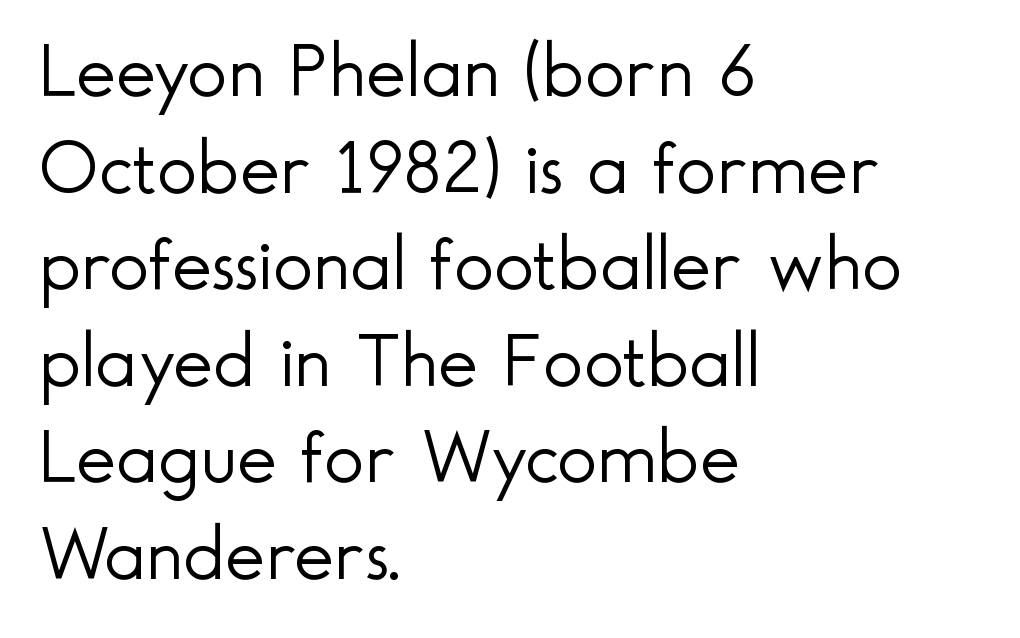
The tracking reads as untouched default to a designer's eye. Rule under the text: the space is simply empty. Left-aligned paragraph, ragged on the right. Compared with typical paragraphs, the rows here are spaced about the same. Does the type have serifs? No, each stem ends abruptly. Each letter keeps its own natural width here, so spacing adapts to shape.
